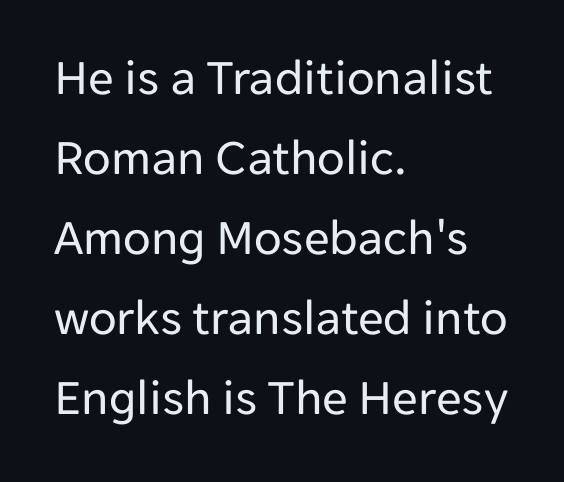
The image shows 51 px regular-weight sans-serif type, upright; set left-aligned, normal line spacing (1.57x), normal letter spacing, not underlined; low stroke contrast and a medium x-height.
